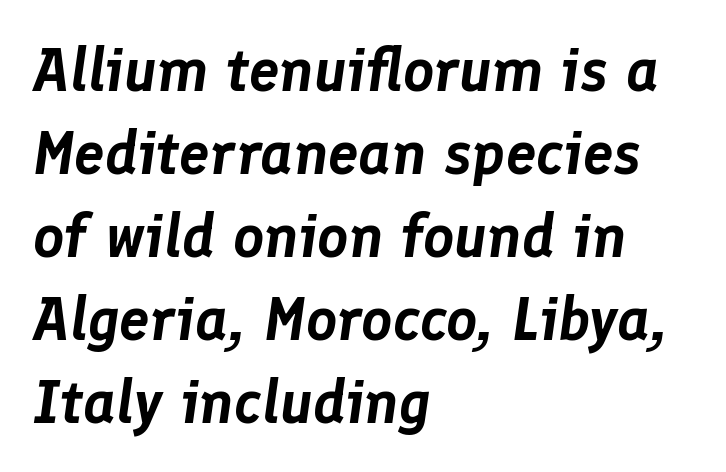
{"italic": "yes", "lean": "right", "slant_degrees": 8, "width": "normal", "stroke_contrast": "low", "x_height": "medium", "monospaced": "no", "underline": "no", "align": "left", "line_spacing": "normal", "line_spacing_ratio": 1.36, "letter_spacing": "normal", "letter_spacing_em": 0.0, "glyph_px": 61}
